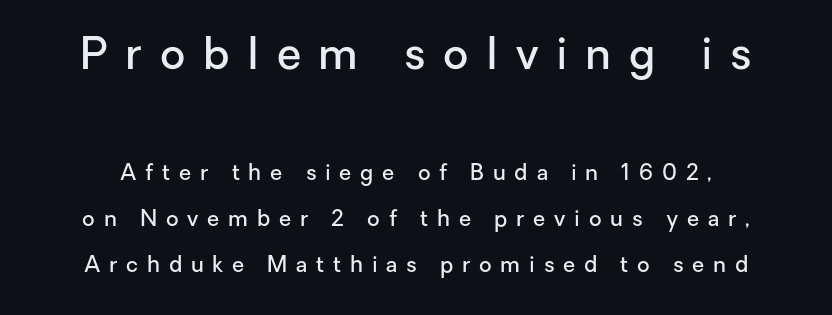
Honestly, there is no underline to notice here at all. A typesetter would call this leading open, well beyond the default. The lettering stays uniformly vertical, giving the passage a roman look. Note: larger setting up top, smaller setting below. The passage shown is semibold, sitting just below true bold.
